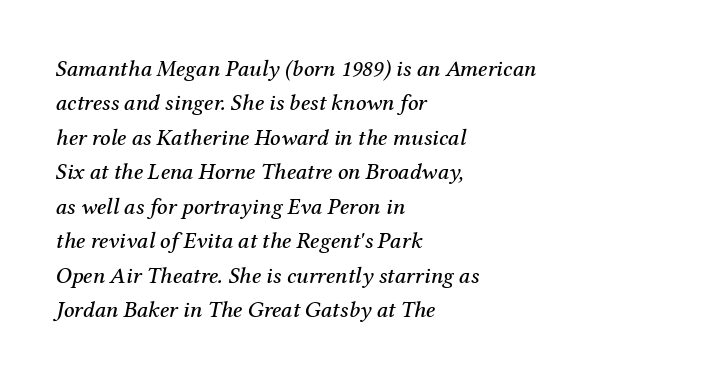
The image shows 23 px text type, italic (leaning right); set left-aligned, normal line spacing (1.5x), normal letter spacing, not underlined.
